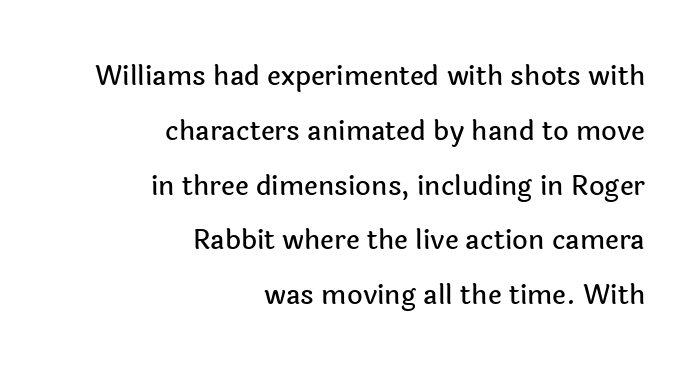
{"italic": "no", "underline": "no", "align": "right", "line_spacing": "loose", "line_spacing_ratio": 2.03, "letter_spacing": "normal", "letter_spacing_em": 0.0, "glyph_px": 27}
